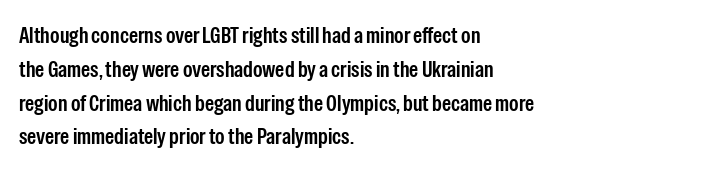
{"italic": "no", "underline": "no", "align": "left", "line_spacing": "normal", "line_spacing_ratio": 1.47, "letter_spacing": "normal", "letter_spacing_em": 0.0, "glyph_px": 23}
